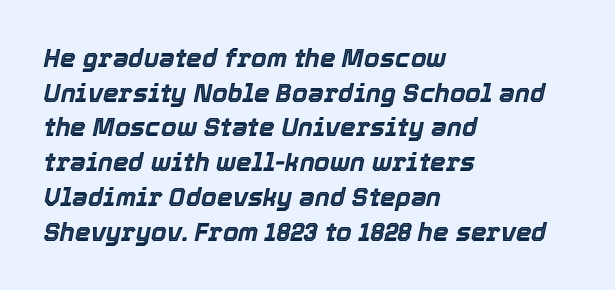
Quick note: interline space is typical. Would a proofreader flag this as italicized? Yes. Line beginnings align vertically; line endings do not. Observe the ordinary spacing: letters are neighbours, not strangers. Has an underline been added? It has not.
